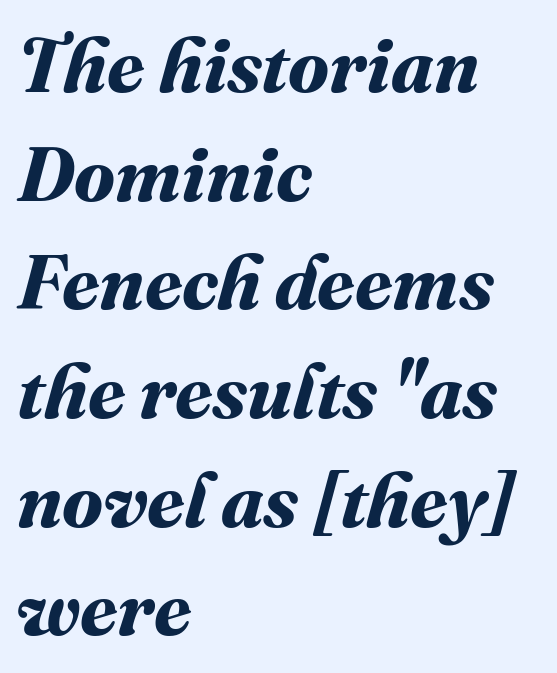
Do the characters align in a grid? No, the font is proportional. Is there much room between lines? A standard amount, neither cramped nor airy. Does the copy run flush right? No — it runs flush left. Check under the words: just untouched page. Emphasis by weight is at full strength: bold.
